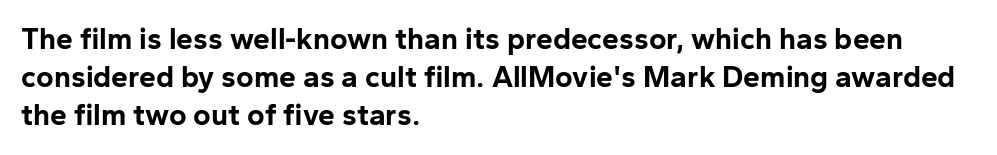
{"serif": "no", "italic": "no", "bold": "yes", "weight": "bold", "width": "normal", "stroke_contrast": "low", "x_height": "medium", "monospaced": "no", "underline": "no", "align": "left", "line_spacing": "normal", "line_spacing_ratio": 1.27, "letter_spacing": "normal", "letter_spacing_em": 0.0, "glyph_px": 30}
